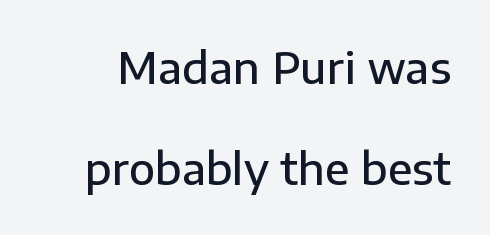
The image shows 43 px semibold sans-serif type, upright; set loose line spacing (2.36x), normal letter spacing, not underlined; low stroke contrast and a medium x-height.
